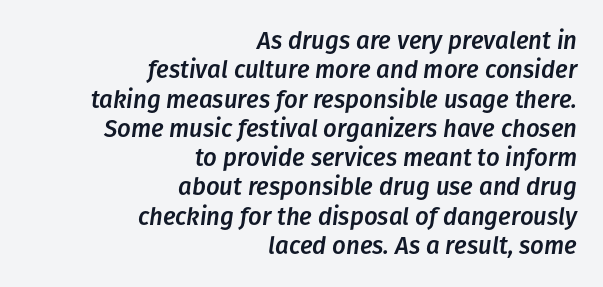
Does extra space separate the letters? No, they use regular spacing. Slanted lettering throughout. The paragraph shown leans on its right margin. A bare baseline throughout the passage.
